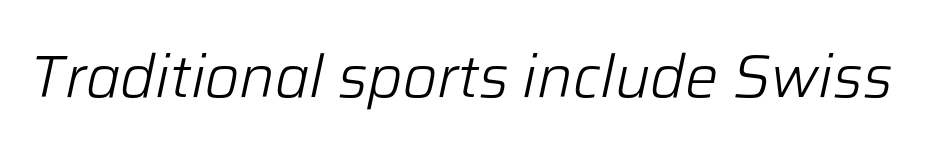
Summary of weight: not heavy and not bold. Do the characters align in a grid? No, the font is proportional. Lines of text with bare space underneath. The text carries the slant typical of an italic or oblique font. Honestly, the letter spacing is just normal — you wouldn't notice it.
